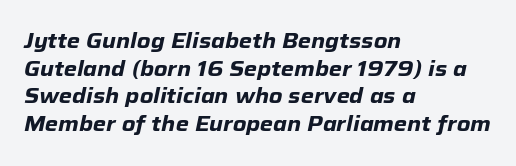
{"italic": "yes", "lean": "right", "slant_degrees": 12, "bold": "yes", "underline": "no", "align": "left", "line_spacing": "normal", "line_spacing_ratio": 1.32, "letter_spacing": "normal", "letter_spacing_em": 0.0, "glyph_px": 21}
